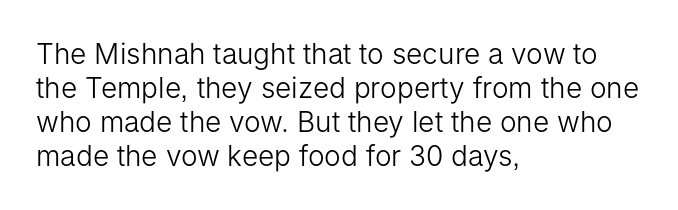
Bold? No — there's no thickening of the strokes. Proportional: the letters do not fall into vertical columns. Quick note: underline off. Nothing unusual about the tracking: characters are spaced as the font intends. Nope, not italic — everything's standing straight.
